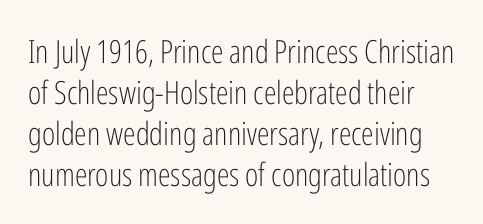
The image shows 32 px light, condensed sans-serif type, upright; set normal line spacing (1.28x), normal letter spacing, not underlined; low stroke contrast and a medium x-height.
